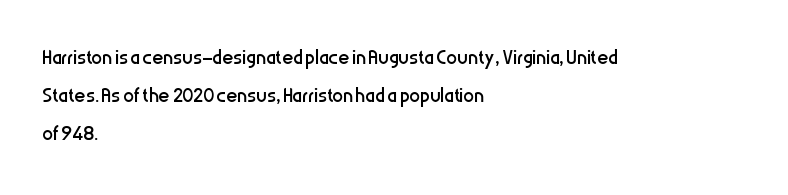
The image shows 27 px text type, upright; set left-aligned, normal line spacing (1.4x), normal letter spacing, not underlined.
